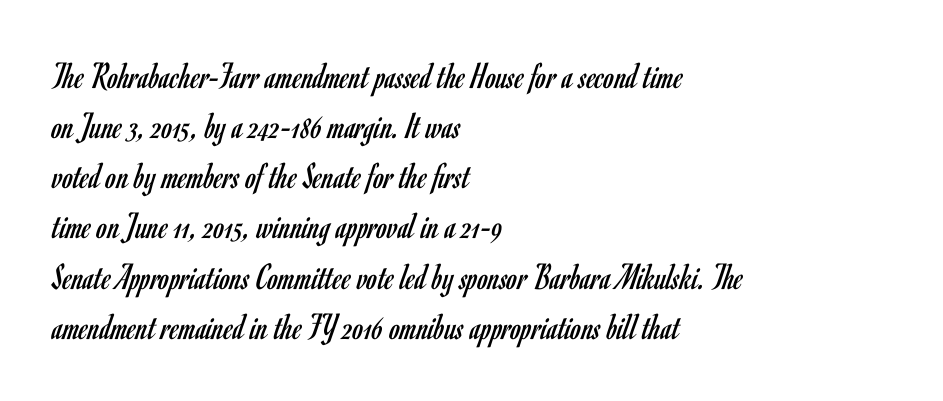
The image shows 38 px regular-weight, condensed sans-serif type; set left-aligned, normal line spacing (1.32x), normal letter spacing, not underlined; low stroke contrast and a small x-height.
